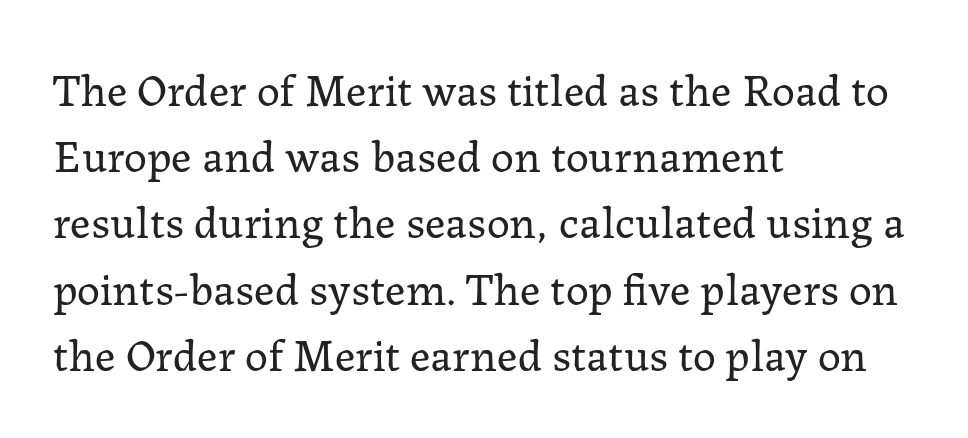
The image shows 46 px regular-weight serif type, upright; set left-aligned, normal line spacing (1.44x), normal letter spacing, not underlined; low stroke contrast and a medium x-height.
